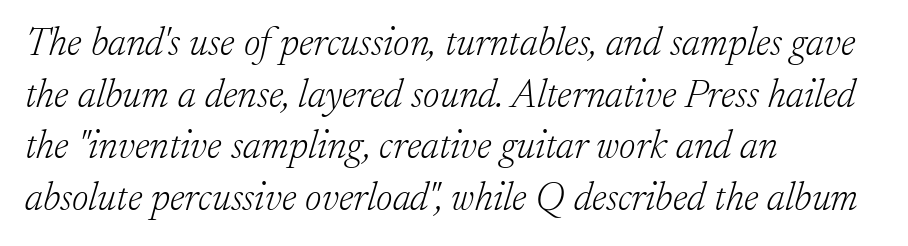
Q: Is the text bold? A: No.
Q: Is the text italic (slanted)? A: Yes, it leans right by about 17 degrees.
Q: Is the typeface a serif or a sans-serif typeface? A: Serif.
Q: Is the text underlined? A: No.
Q: How is the paragraph aligned? A: Left-aligned.
Q: Is the spacing between letters normal or unusually wide? A: Normal.
Q: Is the spacing between lines tight, normal or loose? A: Normal.
Q: Width (condensed, normal, or wide)? A: Normal.
Q: Stroke contrast? A: Low.
Q: x-height? A: Small.
Q: Monospaced? A: No.
